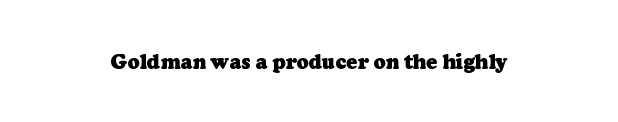
Standard letterfit; no display-style spreading of the glyphs. Plenty of ink on the page — the face is bold. The string is rendered with underlining switched off.
